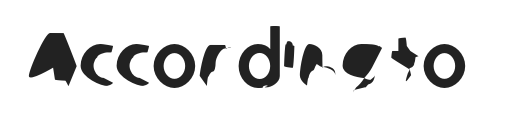
Q: Is the typeface a serif or a sans-serif typeface? A: Sans-serif.
Q: Is the text underlined? A: No.
Q: Is the spacing between letters normal or unusually wide? A: Normal.
Q: Width (condensed, normal, or wide)? A: Normal.
Q: Stroke contrast? A: Low.
Q: x-height? A: Medium.
Q: Monospaced? A: No.
